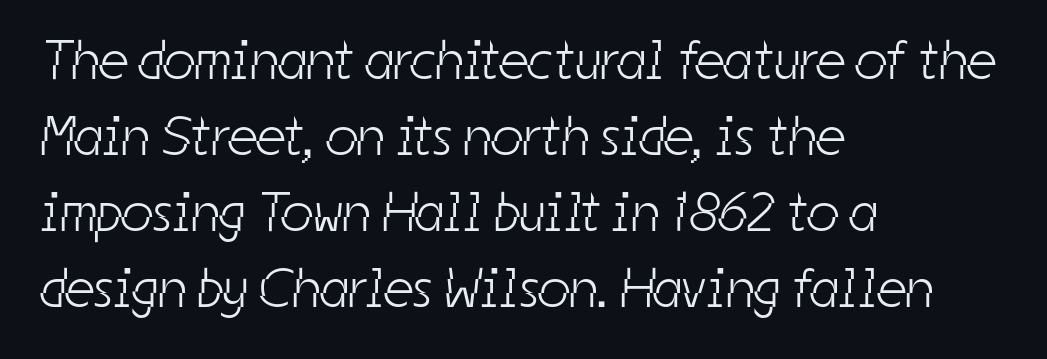
Notice how descenders clear the ascenders below comfortably — that's standard leading. This sample is left-justified, so line endings fall wherever the words run out. This sample has the flowing, uneven cadence of proportional lettering. Classification — sans serif.
